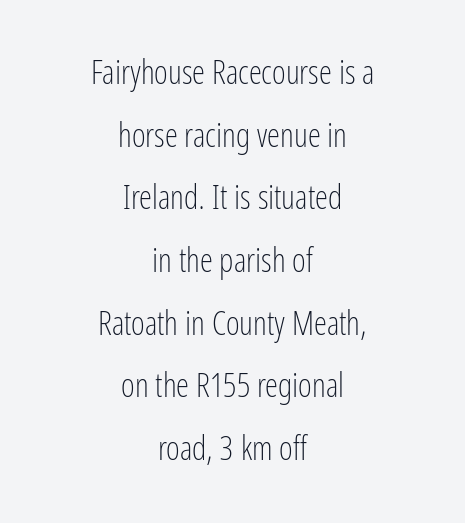
Nothing sits at the stroke ends, so this counts as sans-serif. These lines stack symmetrically, like a column narrowing and widening about its center. Anything drawn beneath the words? Only blank space. The rendering uses a large line-height, opening up the rows. The font sits on the lighter half of the weight spectrum, regular included. Students, note that the glyphs here touch the page at normal intervals.
